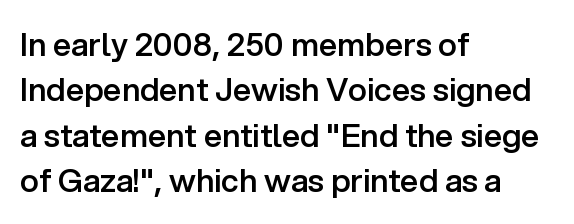
The space between consecutive lines is moderate. A typesetter would call this proportional, since set widths differ per character. I'd call this a sans setting — the letters go barefoot. Is the type bold? Partly — it's a semibold, heavier than regular but not fully bold. The passage is arranged the way most books set body copy — flush left.
